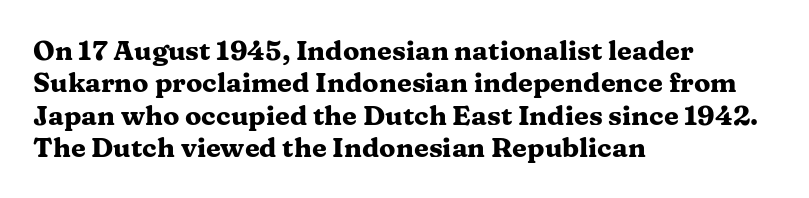
{"italic": "no", "bold": "yes", "underline": "no", "align": "left", "line_spacing_ratio": 1.2, "letter_spacing": "normal", "letter_spacing_em": 0.0, "glyph_px": 27}
